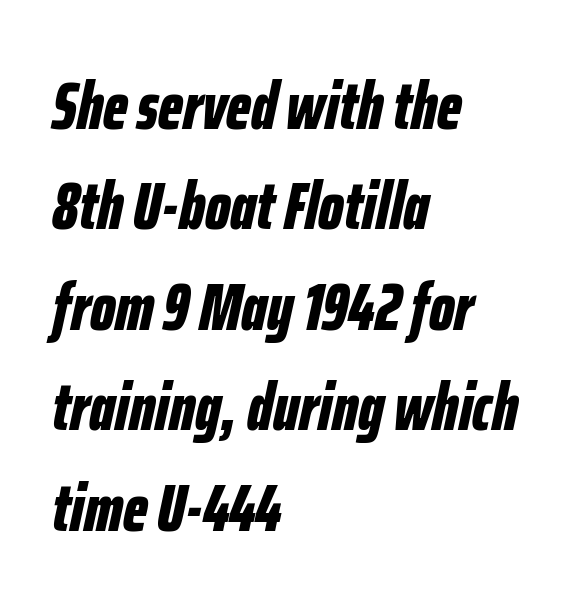
Q: Is the text bold? A: Yes.
Q: Is the text italic (slanted)? A: Yes, it leans right by about 12 degrees.
Q: Is the text underlined? A: No.
Q: How is the paragraph aligned? A: Left-aligned.
Q: Is the spacing between letters normal or unusually wide? A: Normal.
Q: Is the spacing between lines tight, normal or loose? A: Normal.
Q: Width (condensed, normal, or wide)? A: Condensed.
Q: Stroke contrast? A: Low.
Q: x-height? A: Medium.
Q: Monospaced? A: No.
